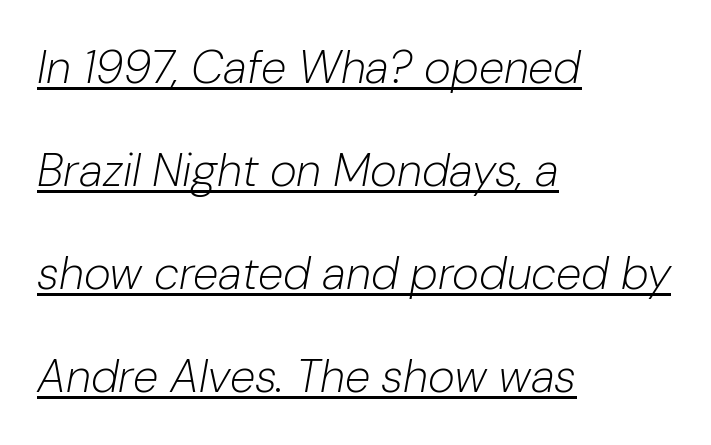
Q: Is the text bold? A: No.
Q: Is the text italic (slanted)? A: Yes, it leans right by about 10 degrees.
Q: Is the text underlined? A: Yes.
Q: How is the paragraph aligned? A: Left-aligned.
Q: Is the spacing between letters normal or unusually wide? A: Normal.
Q: Is the spacing between lines tight, normal or loose? A: Loose.
Q: Width (condensed, normal, or wide)? A: Normal.
Q: Stroke contrast? A: Low.
Q: x-height? A: Medium.
Q: Monospaced? A: No.
